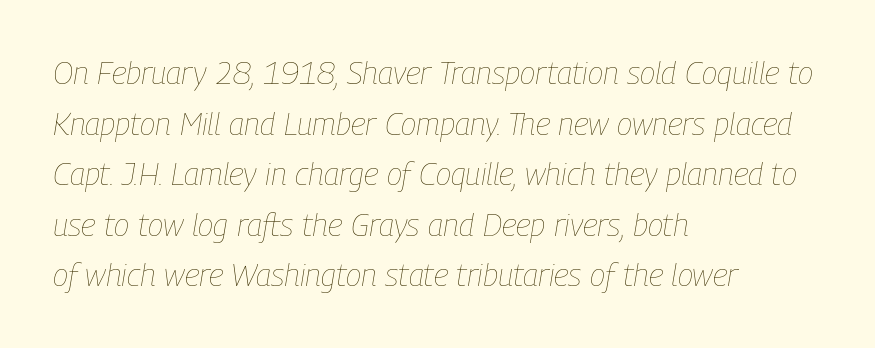
Q: Is the text bold? A: No.
Q: Is the text italic (slanted)? A: Yes, it leans right by about 9 degrees.
Q: Is the text underlined? A: No.
Q: How is the paragraph aligned? A: Left-aligned.
Q: Is the spacing between letters normal or unusually wide? A: Normal.
Q: Is the spacing between lines tight, normal or loose? A: Normal.
Q: Width (condensed, normal, or wide)? A: Condensed.
Q: Stroke contrast? A: Low.
Q: x-height? A: Medium.
Q: Monospaced? A: No.
